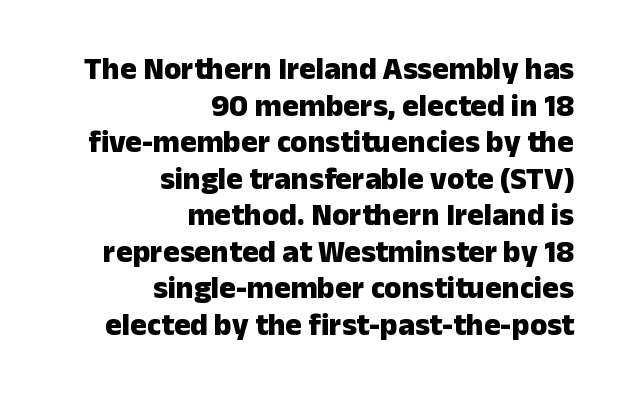
Q: Is the text bold? A: Yes.
Q: Is the text italic (slanted)? A: No, it is upright.
Q: Is the typeface a serif or a sans-serif typeface? A: Sans-serif.
Q: Is the text underlined? A: No.
Q: How is the paragraph aligned? A: Right-aligned.
Q: Is the spacing between letters normal or unusually wide? A: Normal.
Q: Width (condensed, normal, or wide)? A: Normal.
Q: Stroke contrast? A: Low.
Q: x-height? A: Medium.
Q: Monospaced? A: No.
